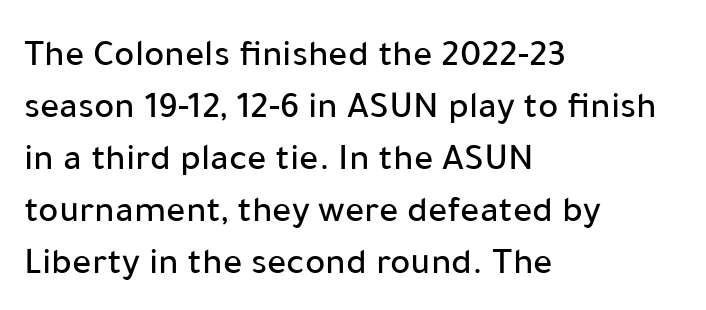
{"serif": "no", "italic": "no", "width": "normal", "stroke_contrast": "low", "x_height": "medium", "monospaced": "no", "underline": "no", "align": "left", "line_spacing": "normal", "line_spacing_ratio": 1.37, "letter_spacing": "normal", "letter_spacing_em": 0.0, "glyph_px": 38}
